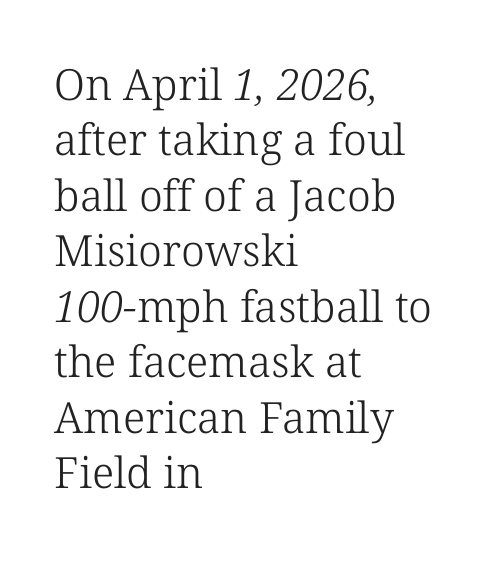
Q: Is the text bold? A: No.
Q: Is the typeface a serif or a sans-serif typeface? A: Serif.
Q: Is the text underlined? A: No.
Q: How is the paragraph aligned? A: Left-aligned.
Q: Is the spacing between letters normal or unusually wide? A: Normal.
Q: Is the spacing between lines tight, normal or loose? A: Normal.
Q: Width (condensed, normal, or wide)? A: Normal.
Q: Stroke contrast? A: Low.
Q: x-height? A: Medium.
Q: Monospaced? A: No.
